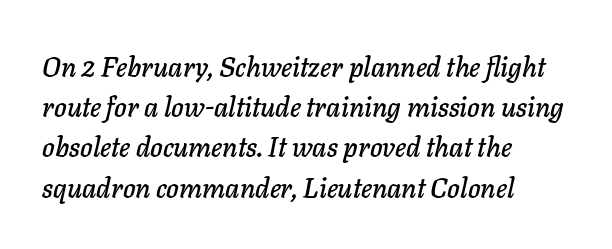
The typography opts for an oblique posture over an upright one. Plain, unruled lines of type. A typesetter would call this leading conventional body-copy spacing. The tracking reads as untouched default to a designer's eye. In CSS terms this would be text-align: left.
